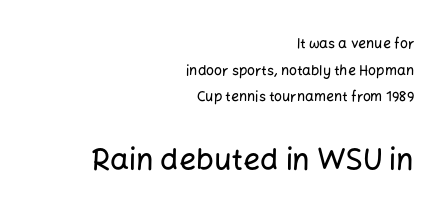
{"serif": "no", "italic": "no", "width": "normal", "stroke_contrast": "low", "x_height": "medium", "monospaced": "no", "underline": "no", "align": "right", "line_spacing": "loose", "line_spacing_ratio": 1.9, "letter_spacing": "normal", "letter_spacing_em": 0.0, "larger_block": "second", "size_ratio": 2.14, "glyph_px": 30}
